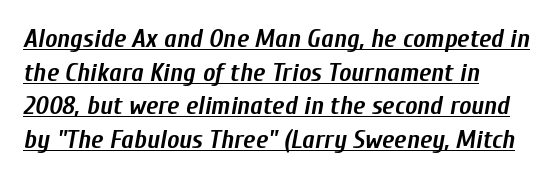
The image shows 26 px bold type, italic (leaning right); set left-aligned, normal line spacing (1.29x), normal letter spacing, underlined.
